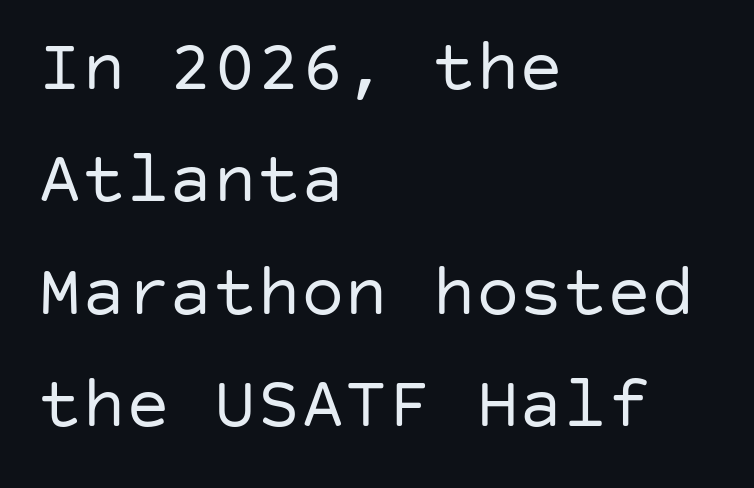
Look at the bottom of the vertical strokes: they stop flat, with no serifs. Where is the straight margin? On the left. A typesetter would call this leading conventional body-copy spacing. The strokes carry an ordinary text weight at most.
